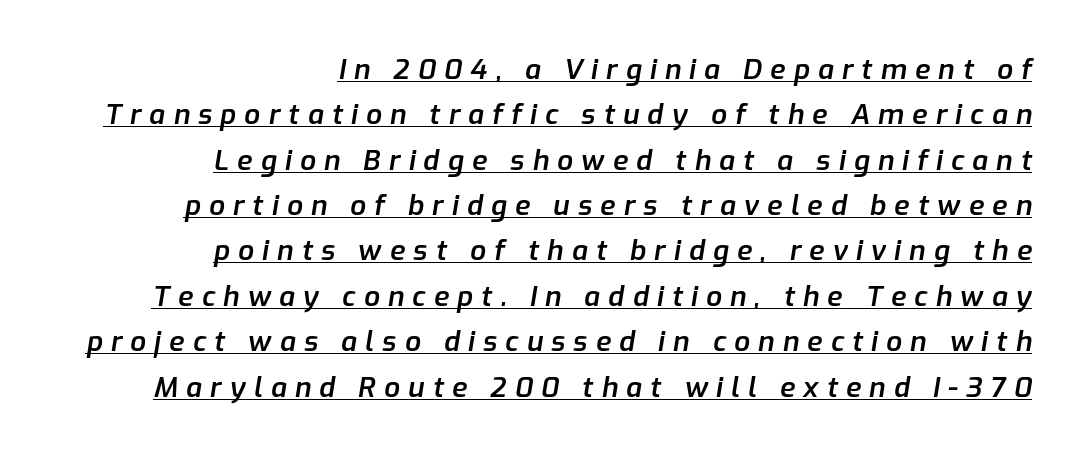
{"italic": "yes", "lean": "right", "slant_degrees": 9, "bold": "semi", "weight": "semibold", "width": "normal", "stroke_contrast": "low", "x_height": "medium", "monospaced": "no", "underline": "yes", "align": "right", "line_spacing": "normal", "line_spacing_ratio": 1.62, "letter_spacing": "wide", "letter_spacing_em": 0.29, "glyph_px": 28}
